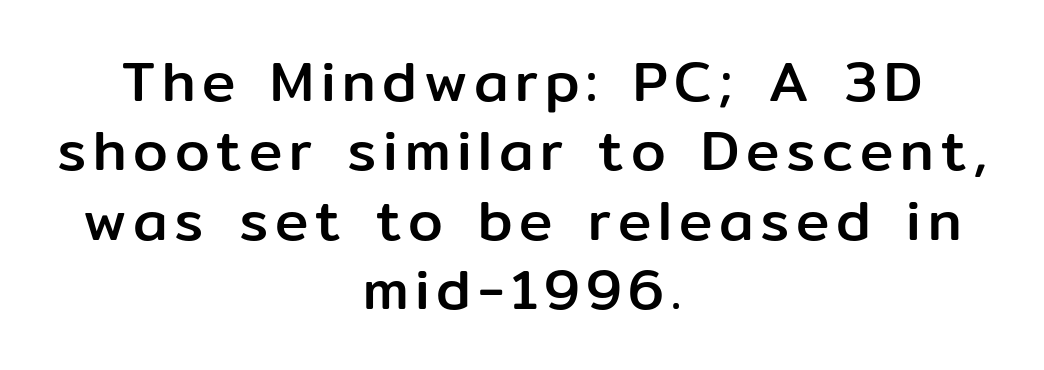
The image shows 56 px sans-serif type, upright; set centered, line spacing 1.24x, not underlined; low stroke contrast and a medium x-height.
